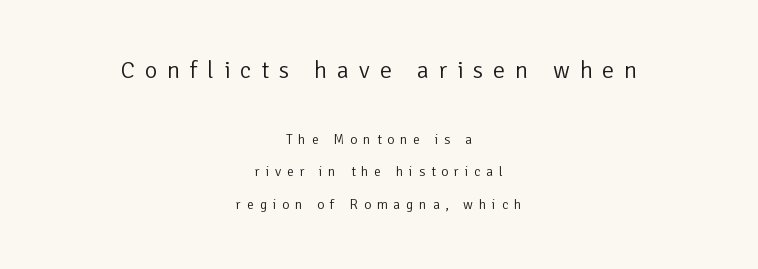
{"italic": "no", "bold": "no", "underline": "no", "align": "center", "line_spacing": "loose", "line_spacing_ratio": 2.32, "letter_spacing": "wide", "letter_spacing_em": 0.41, "larger_block": "first", "size_ratio": 1.71, "glyph_px": 24}
